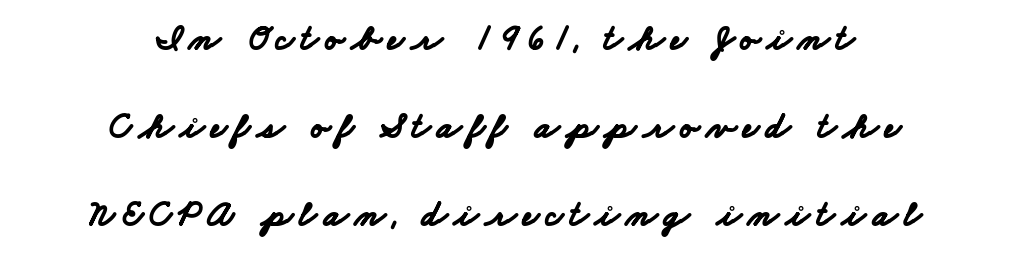
These lines are centered, leaving both edges ragged. Regarding serifs, this sample does without them. Weight: bold. The leading is generous, giving the passage an open texture.
